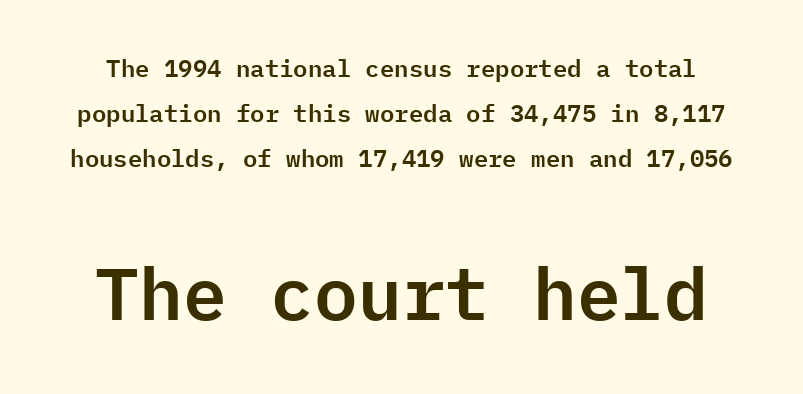
The image shows 73 px sans-serif type, upright, monospaced; set line spacing 1.87x, normal letter spacing, not underlined; the second (bottom) block is 3.04x larger; low stroke contrast and a medium x-height.
